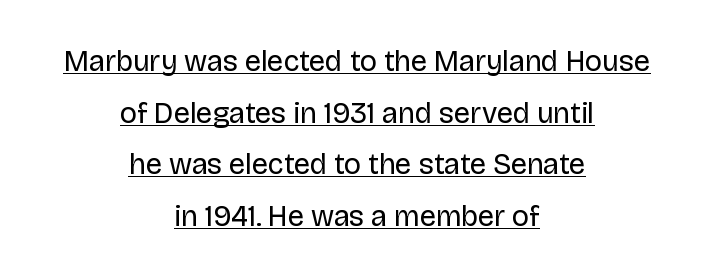
Stroke thickness stays within the range of a standard reading face or lighter. Does the copy run flush right? No — it is centered line by line. Emphasis is given by a line drawn under the lettering. I'd call this a sans setting — the letters go barefoot. Italic? Not at all — the glyphs are vertical. These lines are rendered in a variable-pitch font.
